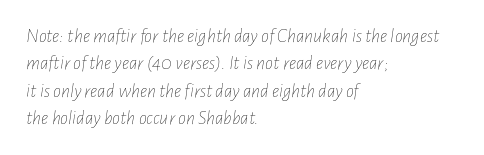
The image shows 20 px text type, italic (leaning right); set left-aligned, normal line spacing (1.37x), normal letter spacing, not underlined.
